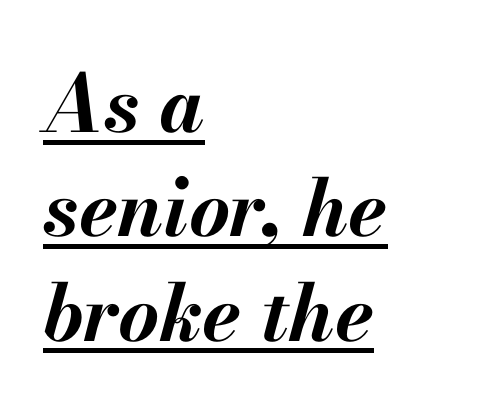
This rendering leaves character spacing at its baseline value. Notice how a bar underscores the lettering throughout. Pretty heavy lettering here — definitely bold. Do the characters align in a grid? No, the font is proportional.
